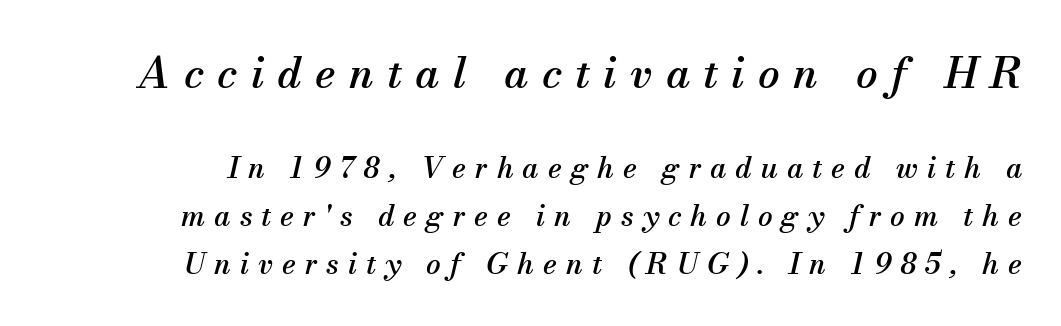
Q: Is the text italic (slanted)? A: Yes, it leans right by about 13 degrees.
Q: Is the typeface a serif or a sans-serif typeface? A: Serif.
Q: Is the text underlined? A: No.
Q: Is the spacing between letters normal or unusually wide? A: Unusually wide.
Q: Is the spacing between lines tight, normal or loose? A: Normal.
Q: Which block of text is set in a larger size, the first (top) or the second (bottom)? A: The first (top) one.
Q: Width (condensed, normal, or wide)? A: Normal.
Q: Stroke contrast? A: Medium.
Q: x-height? A: Small.
Q: Monospaced? A: No.
